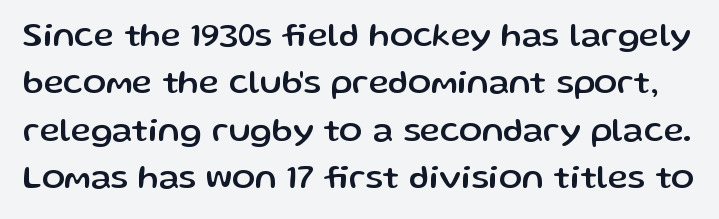
The typography opts for an upright posture over an oblique one. A normal amount of white space separates one row of letters from the next. Regarding serifs, this sample does without them. The passage shown is typed in a proportional face where columns would drift.
